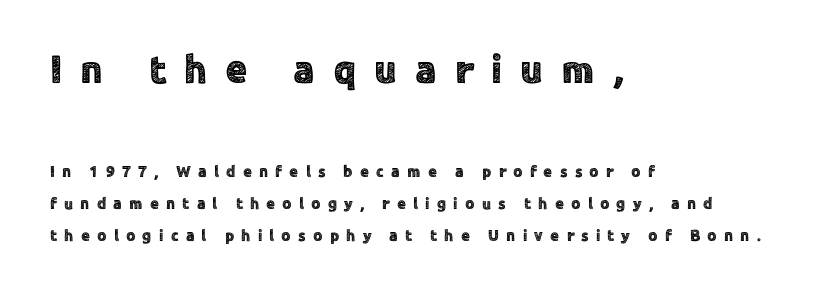
Here the glyphs are tracked loosely, breaking word shapes into spaced letters. Decoration check: the copy has no underline. Bigger letters appear in the top chunk; the bottom chunk is reduced. Does the type have serifs? No, each stem ends abruptly.
